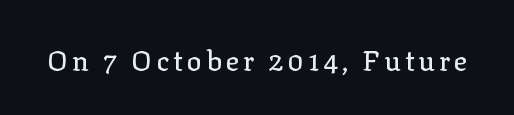
The image shows 28 px serif type, upright; set not underlined; low stroke contrast and a medium x-height.
